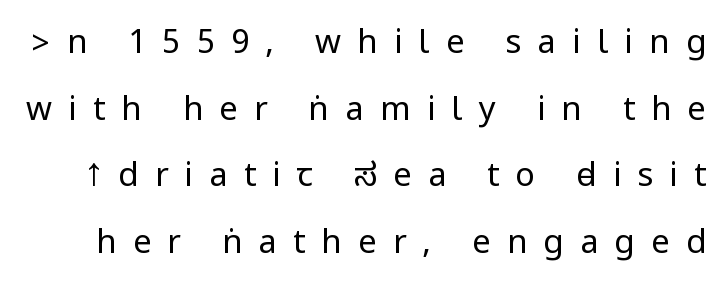
{"serif": "no", "italic": "no", "bold": "no", "weight": "regular", "width": "condensed", "stroke_contrast": "low", "underline": "no", "line_spacing": "loose", "line_spacing_ratio": 2.02, "letter_spacing": "wide", "letter_spacing_em": 0.49, "glyph_px": 33}
